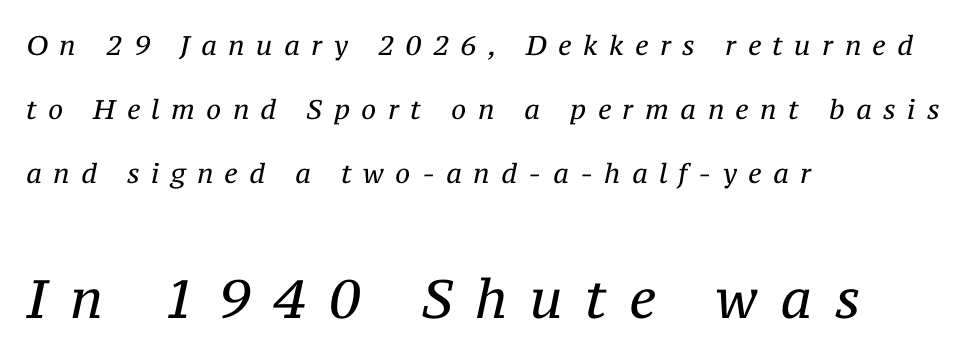
Q: Is the text bold? A: No.
Q: Is the text italic (slanted)? A: Yes, it leans right by about 12 degrees.
Q: Is the typeface a serif or a sans-serif typeface? A: Serif.
Q: Is the text underlined? A: No.
Q: How is the paragraph aligned? A: Left-aligned.
Q: Is the spacing between letters normal or unusually wide? A: Unusually wide.
Q: Is the spacing between lines tight, normal or loose? A: Loose.
Q: Which block of text is set in a larger size, the first (top) or the second (bottom)? A: The second (bottom) one.
Q: Width (condensed, normal, or wide)? A: Normal.
Q: Stroke contrast? A: Medium.
Q: x-height? A: Medium.
Q: Monospaced? A: No.
